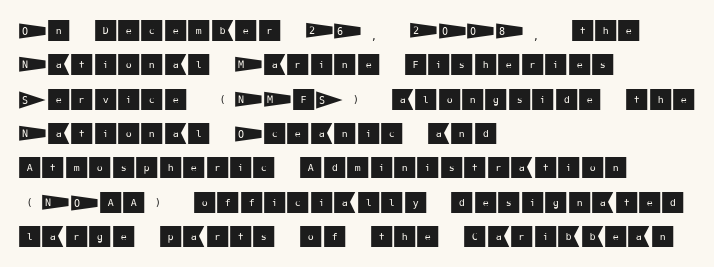
{"italic": "no", "underline": "no", "align": "left", "line_spacing": "normal", "line_spacing_ratio": 1.43, "letter_spacing": "normal", "letter_spacing_em": 0.0, "glyph_px": 24}
